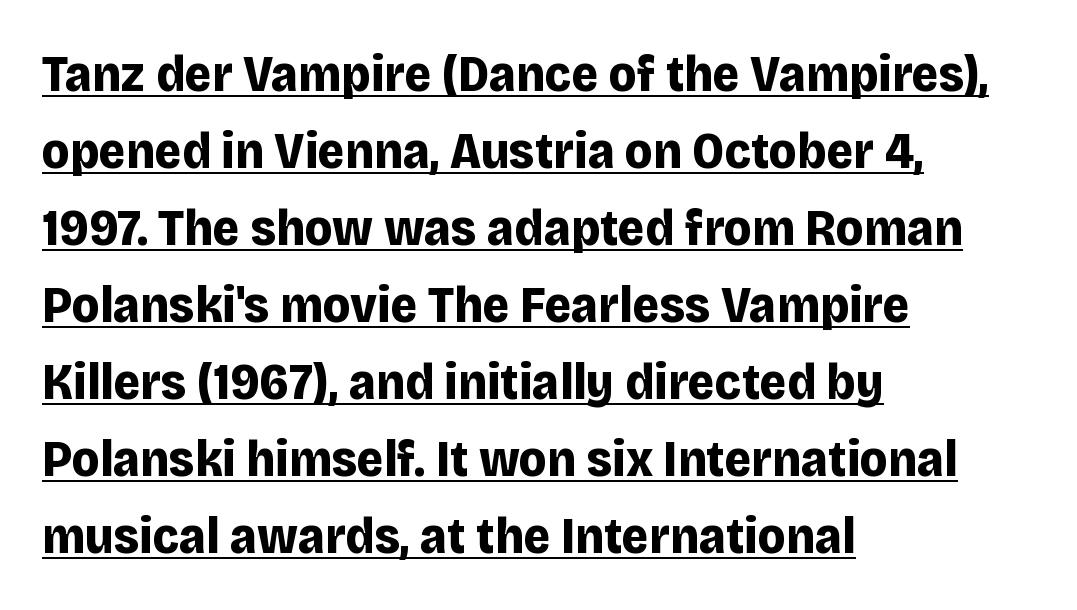
This rendering uses left alignment, leaving the right contour irregular. The face used here has the dense, thick strokes of a bold. The designer went with a sans here, leaving each stem footless. Character widths vary here, with narrow letters taking less room than wide ones. Honestly, the letter spacing is just normal — you wouldn't notice it. Tall strokes in this sample are plumb rather than angled.
